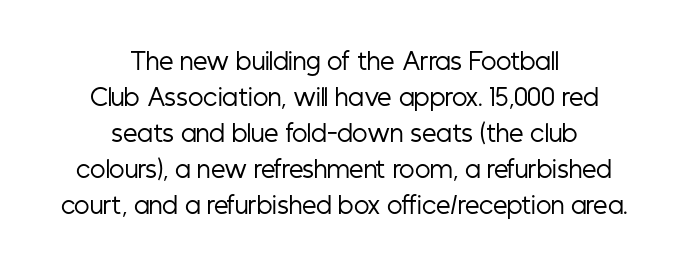
Q: Is the text bold? A: No.
Q: Is the text italic (slanted)? A: No, it is upright.
Q: Is the text underlined? A: No.
Q: How is the paragraph aligned? A: Centered.
Q: Is the spacing between letters normal or unusually wide? A: Normal.
Q: Is the spacing between lines tight, normal or loose? A: Normal.
